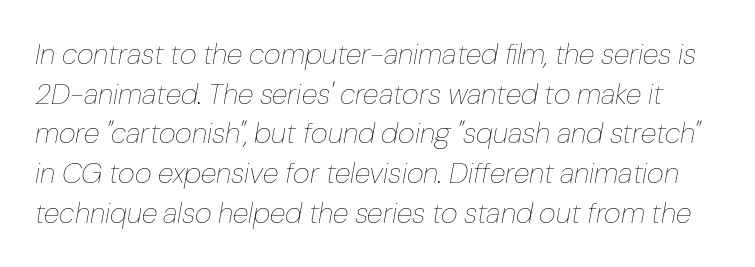
Q: Is the text bold? A: No.
Q: Is the text italic (slanted)? A: Yes, it leans right by about 10 degrees.
Q: Is the text underlined? A: No.
Q: Is the spacing between letters normal or unusually wide? A: Normal.
Q: Is the spacing between lines tight, normal or loose? A: Normal.
Q: Width (condensed, normal, or wide)? A: Normal.
Q: Stroke contrast? A: Low.
Q: x-height? A: Medium.
Q: Monospaced? A: No.
